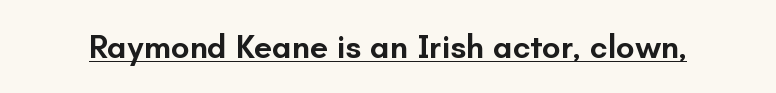
The image shows 33 px semibold sans-serif type, upright; set normal letter spacing, underlined; low stroke contrast and a small x-height.
